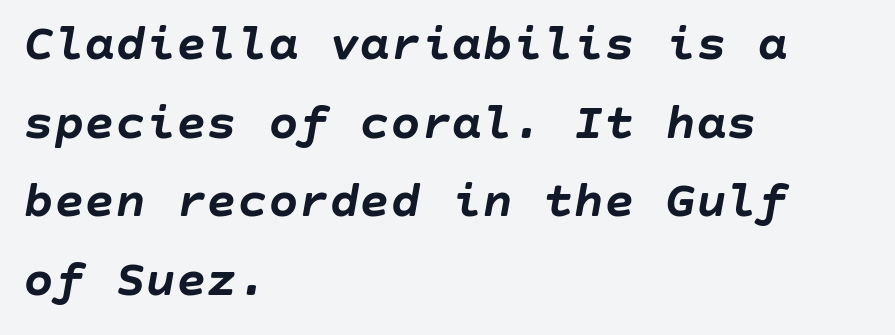
Q: Is the text bold? A: Yes.
Q: Is the text italic (slanted)? A: Yes, it leans right by about 10 degrees.
Q: Is the text underlined? A: No.
Q: How is the paragraph aligned? A: Left-aligned.
Q: Is the spacing between letters normal or unusually wide? A: Normal.
Q: Is the spacing between lines tight, normal or loose? A: Normal.
Q: Width (condensed, normal, or wide)? A: Normal.
Q: Stroke contrast? A: Low.
Q: x-height? A: Large.
